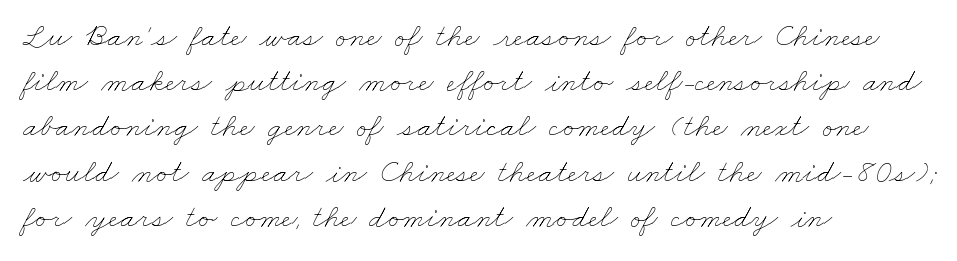
These lines sit exactly where default settings would place them. The letters advance in unequal steps, a hallmark of proportional type. The setting favours the left margin, as ordinary paragraphs usually do. The type is set solid horizontally, with unmodified tracking. Is this a heavy cut? Hardly; it is regular or lighter. The area under the type is left untouched.
